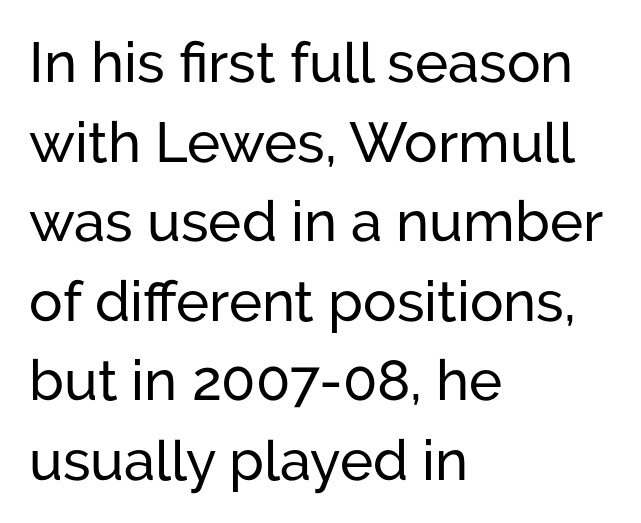
Italic? Not at all — the glyphs are vertical. Short and long lines alike share a common starting point at left. The horizontal fit of the characters is conventional and even. The rendering uses a moderate line-height, typical for paragraphs. The string is rendered with underlining switched off.
